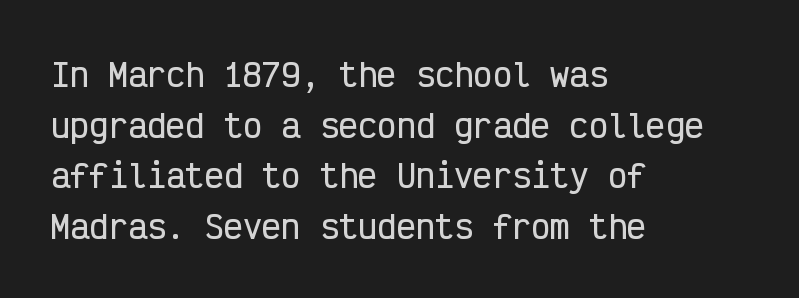
{"serif": "no", "italic": "no", "width": "condensed", "stroke_contrast": "low", "x_height": "medium", "monospaced": "yes", "underline": "no", "align": "left", "line_spacing": "normal", "line_spacing_ratio": 1.58, "letter_spacing": "normal", "letter_spacing_em": 0.0, "glyph_px": 32}
